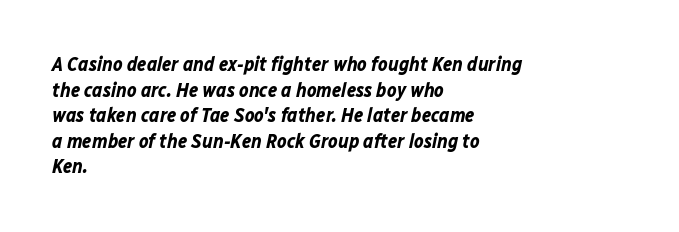
{"italic": "yes", "lean": "right", "slant_degrees": 12, "bold": "yes", "underline": "no", "align": "left", "line_spacing": "normal", "line_spacing_ratio": 1.28, "letter_spacing": "normal", "letter_spacing_em": 0.0, "glyph_px": 20}
